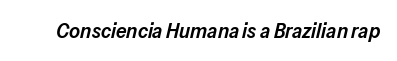
The image shows 21 px text type, italic (leaning right); set normal letter spacing, not underlined.
